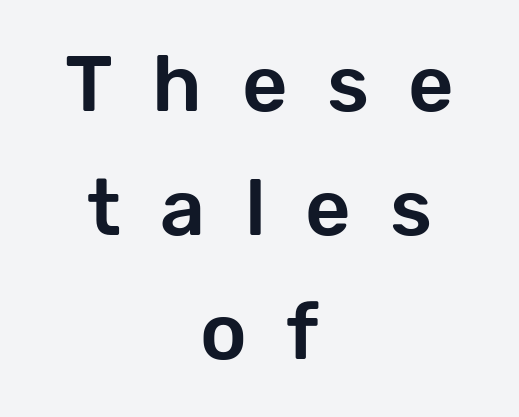
No word sits above an underline. Honestly, the letter spacing is so wide it's the main thing you notice. Regarding leading, the lines here are spaced in the standard way. The letters stand straight up with perfectly vertical stems.
